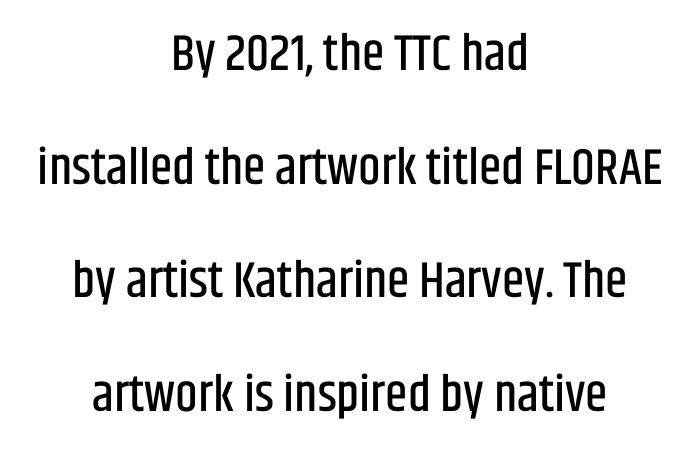
{"serif": "no", "italic": "no", "width": "condensed", "stroke_contrast": "low", "x_height": "large", "monospaced": "no", "underline": "no", "align": "center", "line_spacing": "loose", "line_spacing_ratio": 2.23, "letter_spacing": "normal", "letter_spacing_em": 0.0, "glyph_px": 51}
